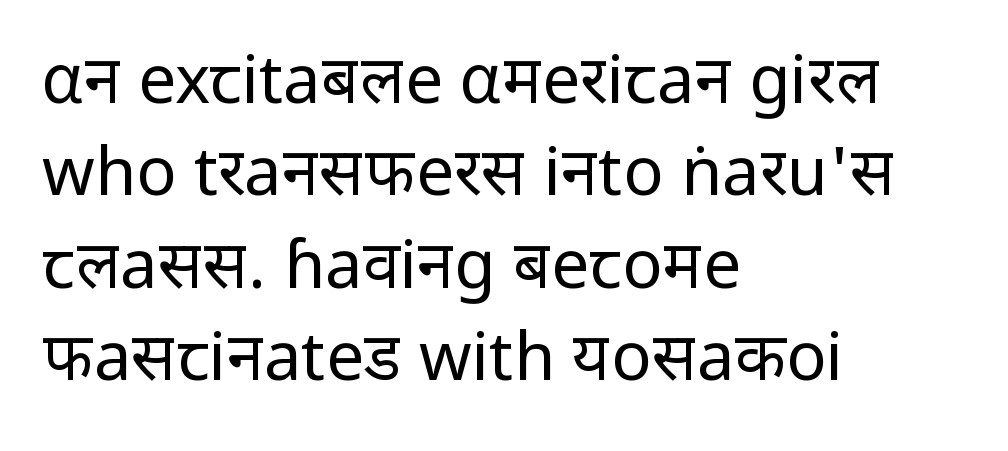
Is there much room between lines? A standard amount, neither cramped nor airy. A clean baseline with only descenders dipping below it. Character widths vary here, with narrow letters taking less room than wide ones. In terms of posture, this sample is upright.
